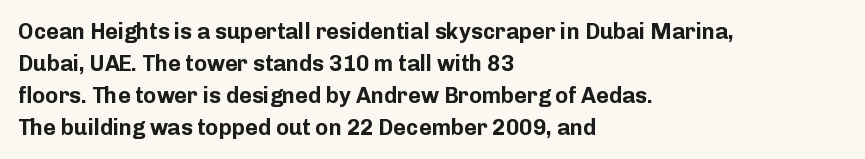
Students, observe: this is what conventionally led text looks like. Ascenders rise straight up at ninety degrees. Pretty heavy lettering here — definitely bold. The words here are not underlined.
